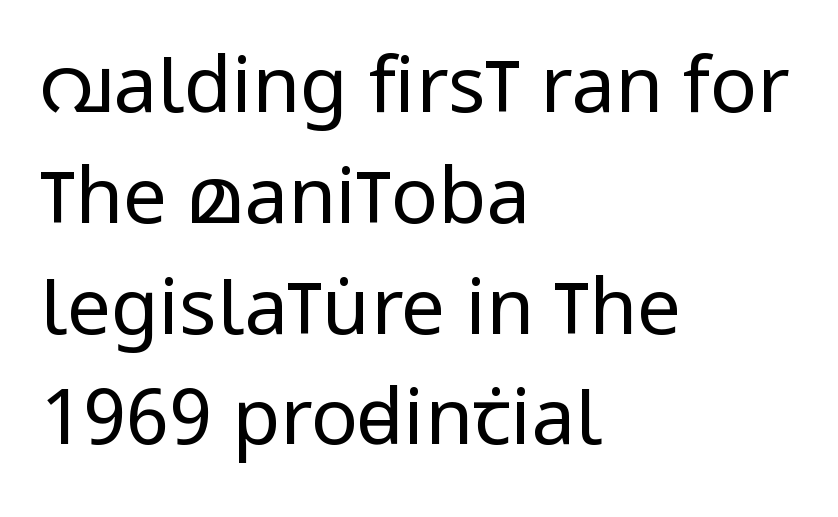
Q: Is the text bold? A: No.
Q: Is the text italic (slanted)? A: No, it is upright.
Q: Is the typeface a serif or a sans-serif typeface? A: Sans-serif.
Q: Is the text underlined? A: No.
Q: How is the paragraph aligned? A: Left-aligned.
Q: Is the spacing between letters normal or unusually wide? A: Normal.
Q: Is the spacing between lines tight, normal or loose? A: Normal.
Q: Width (condensed, normal, or wide)? A: Condensed.
Q: Stroke contrast? A: Low.
Q: x-height? A: Large.
Q: Monospaced? A: No.
